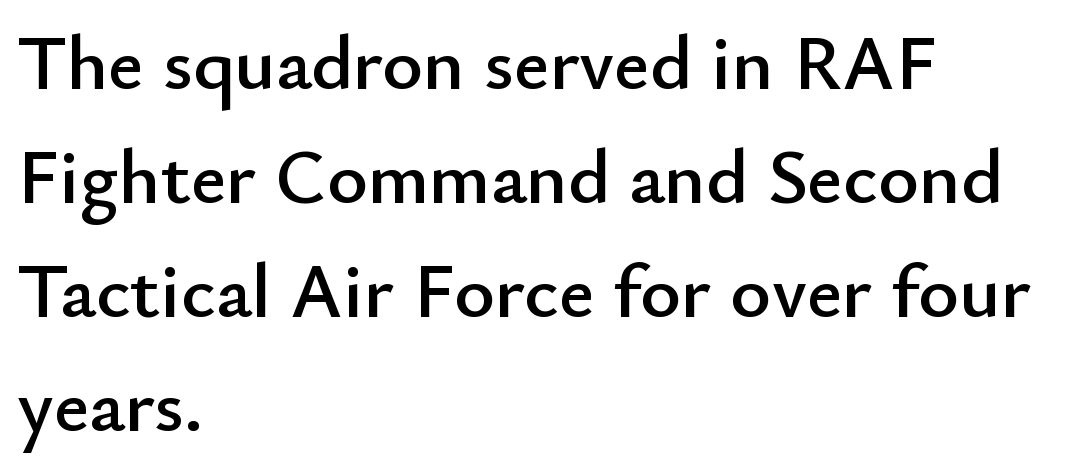
Q: Is the text italic (slanted)? A: No, it is upright.
Q: Is the typeface a serif or a sans-serif typeface? A: Sans-serif.
Q: Is the text underlined? A: No.
Q: How is the paragraph aligned? A: Left-aligned.
Q: Is the spacing between letters normal or unusually wide? A: Normal.
Q: Is the spacing between lines tight, normal or loose? A: Normal.
Q: Width (condensed, normal, or wide)? A: Normal.
Q: Stroke contrast? A: Low.
Q: x-height? A: Small.
Q: Monospaced? A: No.
